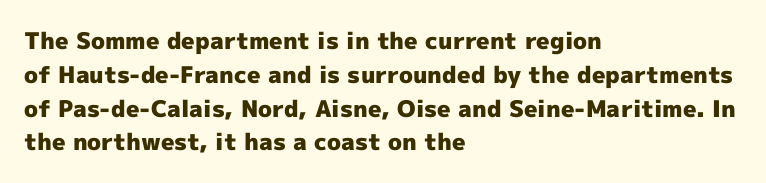
{"italic": "no", "bold": "yes", "underline": "no", "align": "left", "line_spacing": "normal", "line_spacing_ratio": 1.47, "letter_spacing": "normal", "letter_spacing_em": 0.0, "glyph_px": 23}
